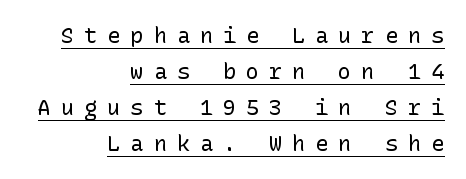
{"italic": "no", "bold": "no", "underline": "yes", "align": "right", "line_spacing": "normal", "line_spacing_ratio": 1.63, "letter_spacing": "wide", "letter_spacing_em": 0.45, "glyph_px": 22}
